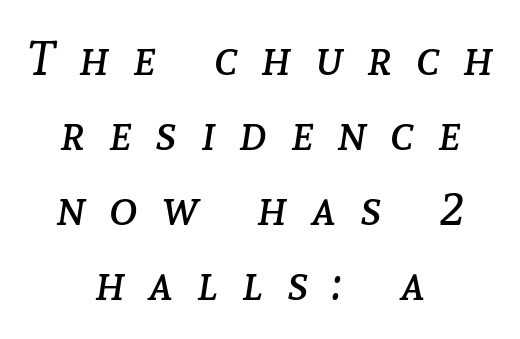
Q: Is the text bold? A: No.
Q: Is the text italic (slanted)? A: Yes, it leans right by about 8 degrees.
Q: Is the text underlined? A: No.
Q: How is the paragraph aligned? A: Centered.
Q: Is the spacing between letters normal or unusually wide? A: Unusually wide.
Q: Is the spacing between lines tight, normal or loose? A: Normal.
Q: Width (condensed, normal, or wide)? A: Normal.
Q: Stroke contrast? A: Low.
Q: x-height? A: Medium.
Q: Monospaced? A: No.
